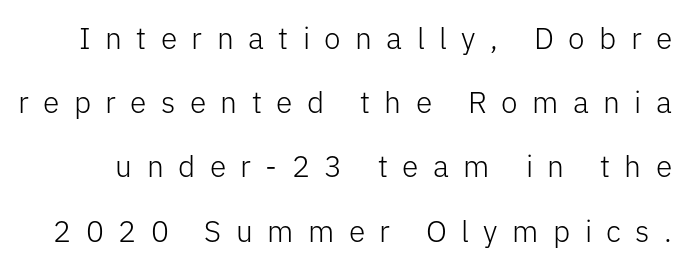
Q: Is the text bold? A: No.
Q: Is the text italic (slanted)? A: No, it is upright.
Q: Is the typeface a serif or a sans-serif typeface? A: Sans-serif.
Q: Is the text underlined? A: No.
Q: Is the spacing between letters normal or unusually wide? A: Unusually wide.
Q: Is the spacing between lines tight, normal or loose? A: Loose.
Q: Width (condensed, normal, or wide)? A: Normal.
Q: Stroke contrast? A: Low.
Q: x-height? A: Medium.
Q: Monospaced? A: No.
